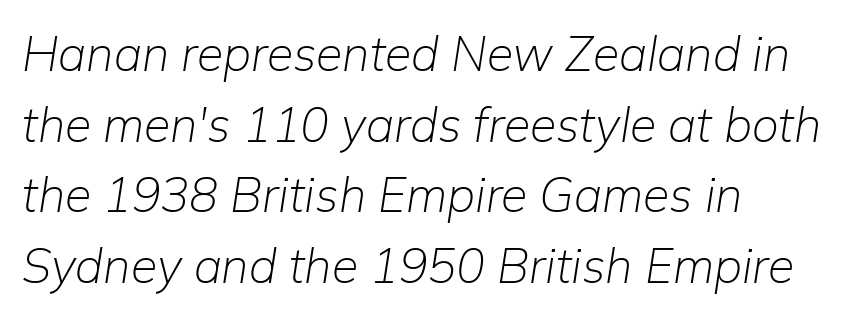
The image shows 48 px light type, italic (leaning right); set left-aligned, normal line spacing (1.47x), normal letter spacing, not underlined; low stroke contrast and a medium x-height.
